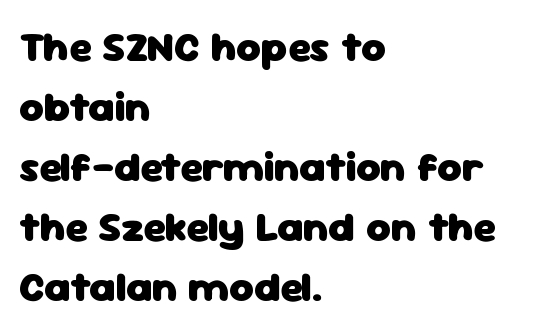
These lines are composed in type without serifs. Students, this is bold: see how much ink each stroke carries. This is the regular roman posture of the typeface. Baseline-to-baseline distance is the conventional proportion of letter height. Leftover space on each line is placed entirely after the last word.
